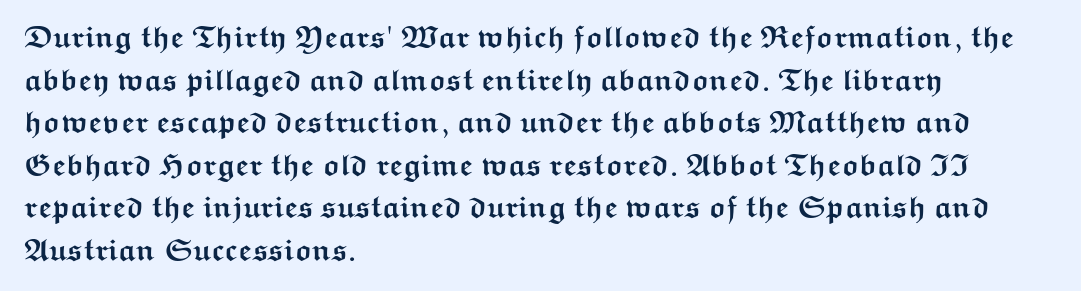
{"serif": "no", "italic": "no", "bold": "yes", "weight": "semibold", "width": "wide", "stroke_contrast": "medium", "x_height": "medium", "monospaced": "no", "underline": "no", "align": "left", "line_spacing": "normal", "line_spacing_ratio": 1.42, "letter_spacing": "normal", "letter_spacing_em": 0.0, "glyph_px": 30}
